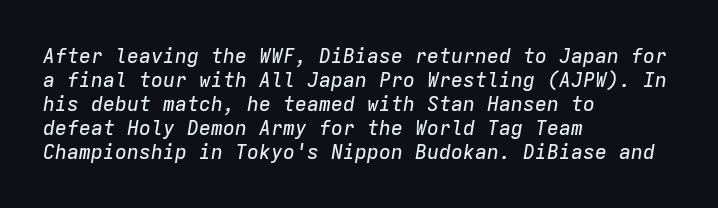
{"italic": "yes", "lean": "right", "slant_degrees": 9, "underline": "no", "align": "left", "line_spacing_ratio": 1.2, "letter_spacing": "normal", "letter_spacing_em": 0.0, "glyph_px": 20}
